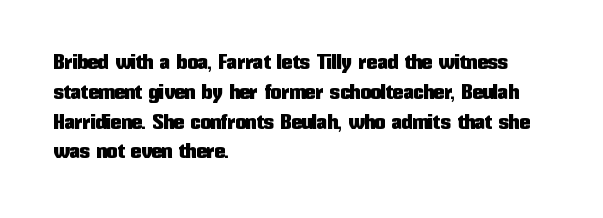
{"italic": "no", "underline": "no", "align": "left", "line_spacing": "normal", "line_spacing_ratio": 1.42, "letter_spacing": "normal", "letter_spacing_em": 0.0, "glyph_px": 21}
